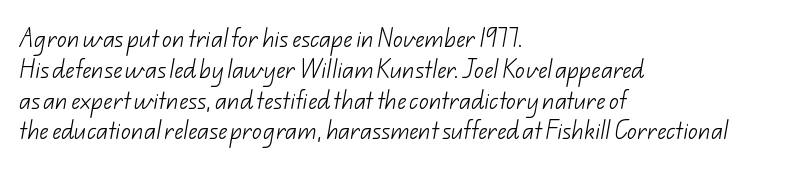
The image shows 20 px text type; set left-aligned, normal line spacing (1.54x), normal letter spacing, not underlined.
